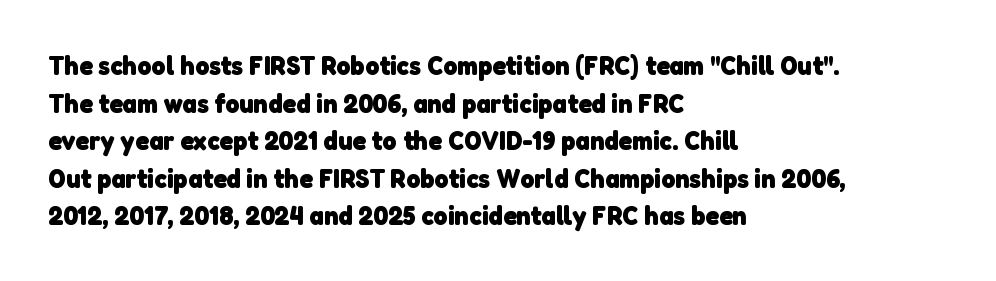
The image shows 27 px bold type; set left-aligned, normal line spacing (1.39x), normal letter spacing, not underlined.
